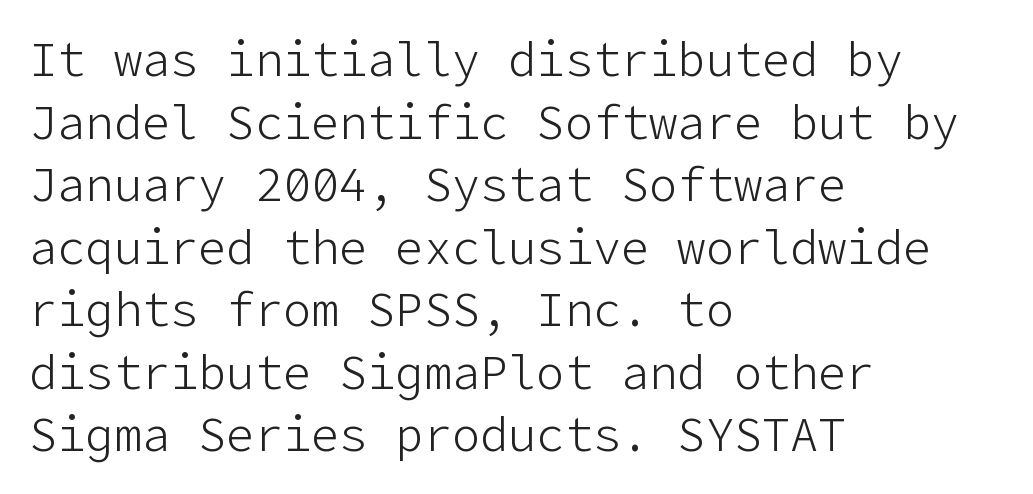
Q: Is the text bold? A: No.
Q: Is the text italic (slanted)? A: No, it is upright.
Q: Is the typeface a serif or a sans-serif typeface? A: Sans-serif.
Q: Is the text underlined? A: No.
Q: How is the paragraph aligned? A: Left-aligned.
Q: Is the spacing between letters normal or unusually wide? A: Normal.
Q: Is the spacing between lines tight, normal or loose? A: Normal.
Q: Width (condensed, normal, or wide)? A: Normal.
Q: Stroke contrast? A: Low.
Q: x-height? A: Medium.
